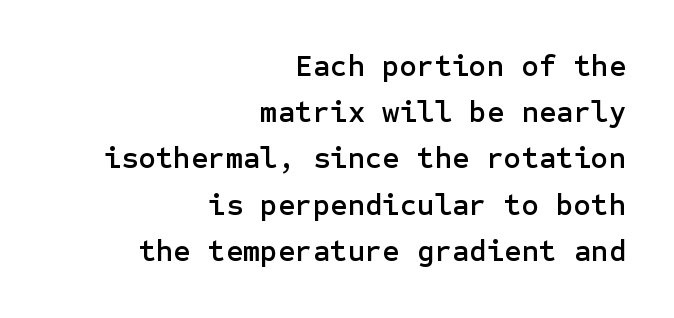
{"serif": "no", "italic": "no", "width": "normal", "stroke_contrast": "low", "x_height": "medium", "underline": "no", "align": "right", "line_spacing": "normal", "line_spacing_ratio": 1.54, "letter_spacing": "normal", "letter_spacing_em": 0.0, "glyph_px": 30}
